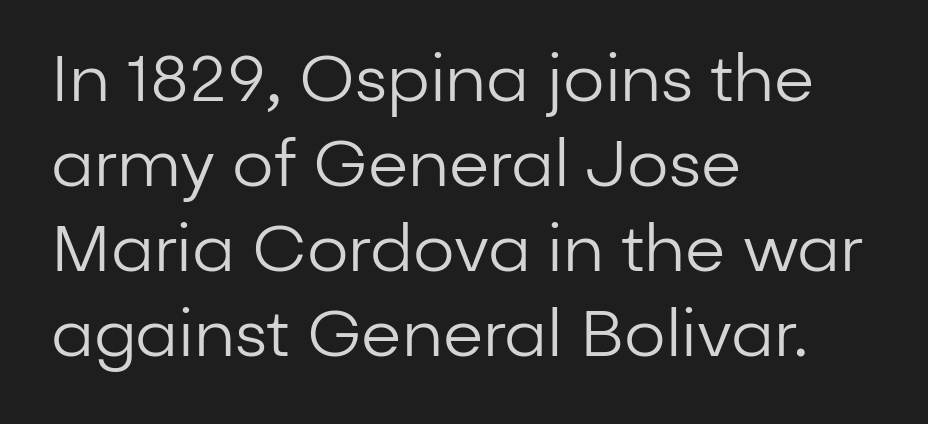
{"serif": "no", "italic": "no", "bold": "no", "weight": "regular", "width": "normal", "stroke_contrast": "low", "x_height": "medium", "monospaced": "no", "underline": "no", "align": "left", "line_spacing": "normal", "line_spacing_ratio": 1.31, "letter_spacing": "normal", "letter_spacing_em": 0.0, "glyph_px": 65}
